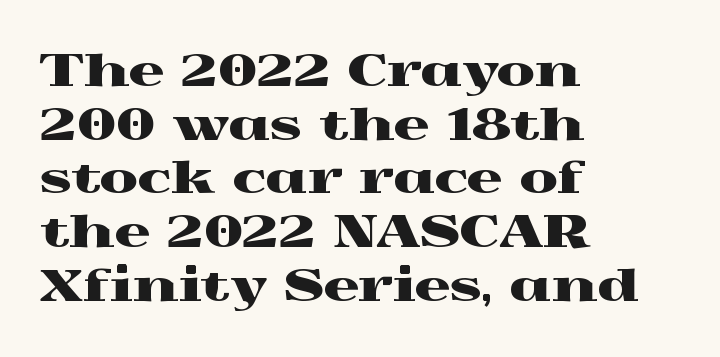
Q: Is the text italic (slanted)? A: No, it is upright.
Q: Is the typeface a serif or a sans-serif typeface? A: Serif.
Q: Is the text underlined? A: No.
Q: How is the paragraph aligned? A: Left-aligned.
Q: Is the spacing between letters normal or unusually wide? A: Normal.
Q: Width (condensed, normal, or wide)? A: Wide.
Q: x-height? A: Medium.
Q: Monospaced? A: No.
